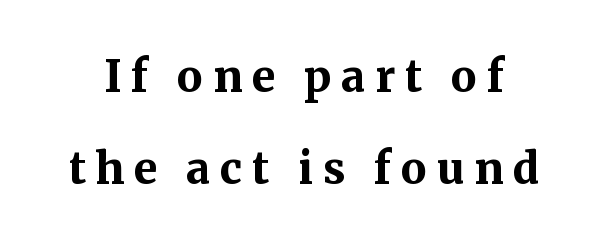
{"serif": "yes", "italic": "no", "bold": "yes", "weight": "bold", "width": "normal", "stroke_contrast": "medium", "x_height": "medium", "monospaced": "no", "underline": "no", "line_spacing": "loose", "line_spacing_ratio": 2.15, "letter_spacing": "wide", "letter_spacing_em": 0.22, "glyph_px": 43}
